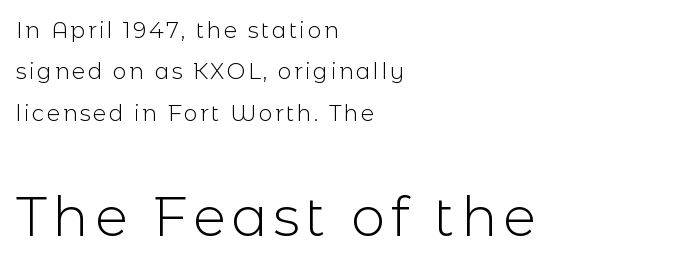
Q: Is the text bold? A: No.
Q: Is the text italic (slanted)? A: No, it is upright.
Q: Is the typeface a serif or a sans-serif typeface? A: Sans-serif.
Q: Is the text underlined? A: No.
Q: How is the paragraph aligned? A: Left-aligned.
Q: Which block of text is set in a larger size, the first (top) or the second (bottom)? A: The second (bottom) one.
Q: Width (condensed, normal, or wide)? A: Normal.
Q: x-height? A: Medium.
Q: Monospaced? A: No.
